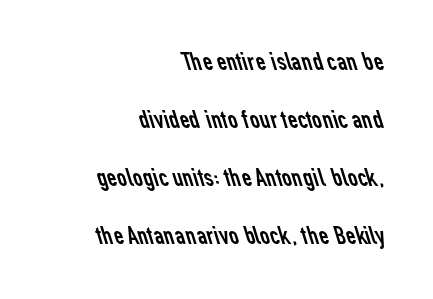
The image shows 27 px text type; set right-aligned, loose line spacing (2.15x), normal letter spacing, not underlined.
